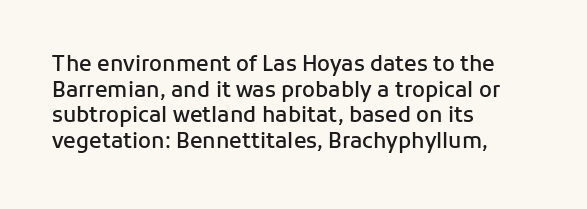
The image shows 21 px text type, upright; set left-aligned, line spacing 1.22x, normal letter spacing, not underlined.
